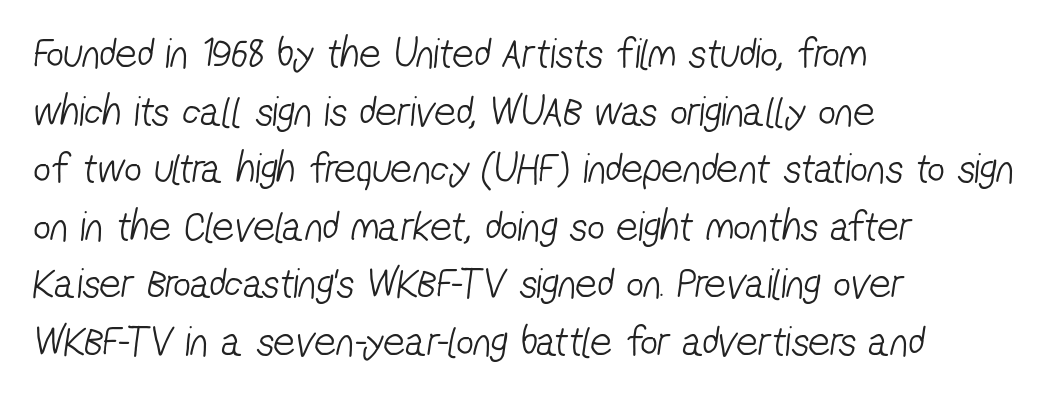
The image shows 43 px light, condensed sans-serif type; set left-aligned, normal line spacing (1.34x), normal letter spacing, not underlined; low stroke contrast and a medium x-height.
